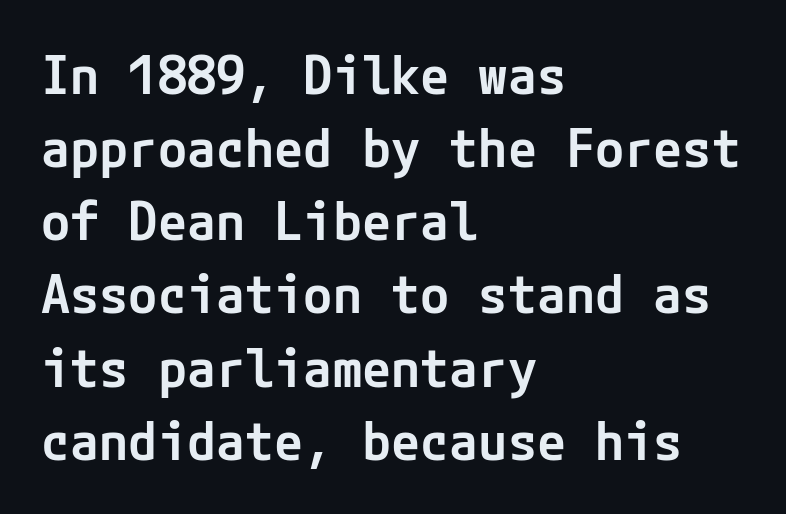
{"serif": "no", "italic": "no", "bold": "semi", "weight": "semibold", "width": "normal", "stroke_contrast": "low", "x_height": "medium", "underline": "no", "align": "left", "line_spacing": "normal", "line_spacing_ratio": 1.38, "letter_spacing": "normal", "letter_spacing_em": 0.0, "glyph_px": 53}
